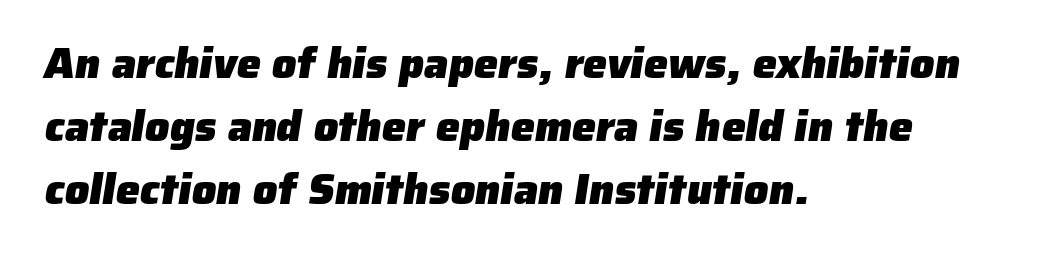
Leftover space on each line is placed entirely after the last word. Words float on clear page, feet unadorned. No extra tracking has been applied to these lines. Leading matches the norm, producing a regular column.
